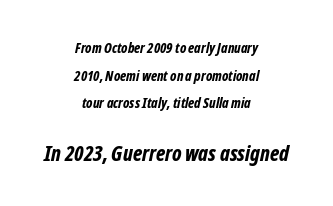
Q: Is the text bold? A: Yes.
Q: Is the text italic (slanted)? A: Yes, it leans right by about 12 degrees.
Q: Is the text underlined? A: No.
Q: How is the paragraph aligned? A: Centered.
Q: Is the spacing between letters normal or unusually wide? A: Normal.
Q: Is the spacing between lines tight, normal or loose? A: Loose.
Q: Which block of text is set in a larger size, the first (top) or the second (bottom)? A: The second (bottom) one.
